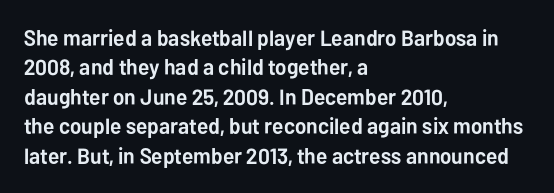
The vertical gap from one line to the next is medium. The rendering uses a bold face; every stroke is thick and dark. When letters stand straight like this, we call the style roman or upright. A typesetter would call this zero additional tracking.
